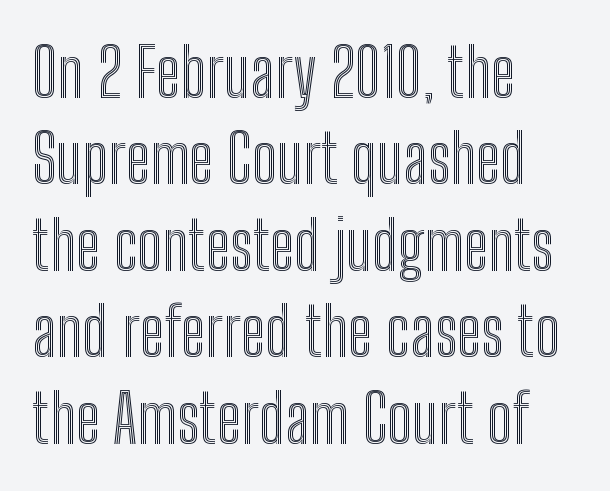
Q: Is the text italic (slanted)? A: No, it is upright.
Q: Is the text underlined? A: No.
Q: How is the paragraph aligned? A: Left-aligned.
Q: Is the spacing between letters normal or unusually wide? A: Normal.
Q: Is the spacing between lines tight, normal or loose? A: Normal.
Q: Width (condensed, normal, or wide)? A: Condensed.
Q: x-height? A: Medium.
Q: Monospaced? A: No.
